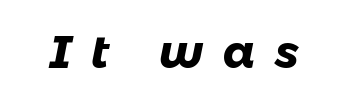
Q: Is the text bold? A: Yes.
Q: Is the typeface a serif or a sans-serif typeface? A: Sans-serif.
Q: Is the text underlined? A: No.
Q: Is the spacing between letters normal or unusually wide? A: Unusually wide.
Q: Width (condensed, normal, or wide)? A: Normal.
Q: Stroke contrast? A: Low.
Q: x-height? A: Medium.
Q: Monospaced? A: No.
